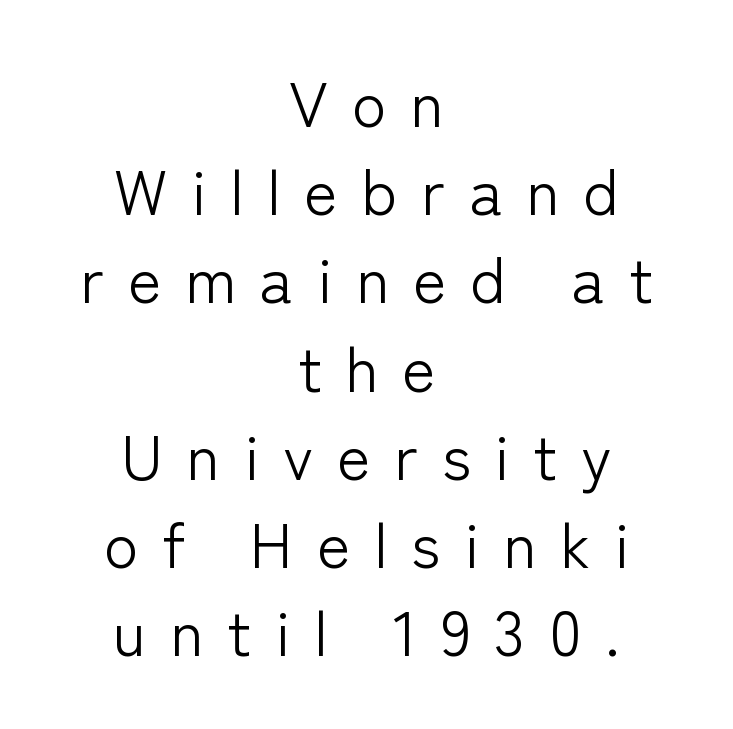
Q: Is the text bold? A: No.
Q: Is the text italic (slanted)? A: No, it is upright.
Q: Is the typeface a serif or a sans-serif typeface? A: Sans-serif.
Q: Is the text underlined? A: No.
Q: How is the paragraph aligned? A: Centered.
Q: Is the spacing between letters normal or unusually wide? A: Unusually wide.
Q: Is the spacing between lines tight, normal or loose? A: Normal.
Q: Width (condensed, normal, or wide)? A: Normal.
Q: Stroke contrast? A: Low.
Q: x-height? A: Medium.
Q: Monospaced? A: No.
